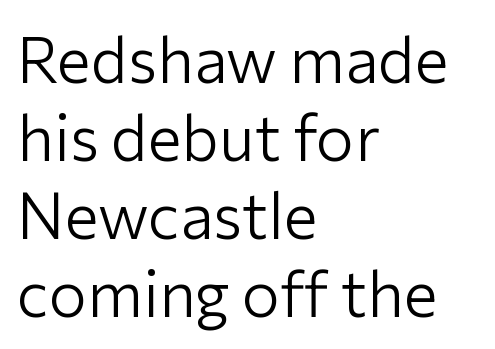
The rag falls on the right side of this text block. Varying glyph widths throughout — classic text-font behaviour. Observe the absence of serifs on each vertical stroke in this sample. Style check: upright. Each stroke keeps to a modest, everyday thickness or less. Default kerning and tracking; the words read as compact shapes.
